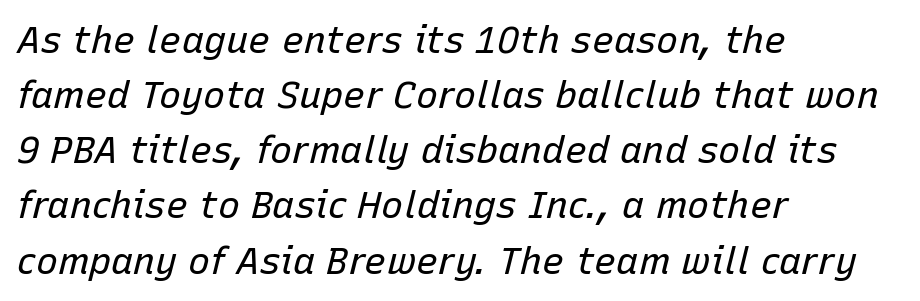
The leading is moderate, giving the passage an even texture. When letters slant like this, we call the style italic. You could call the tracking neutral — neither tight nor loose. Ink coverage per letter is moderate at most. Proportional: the letters do not fall into vertical columns.
